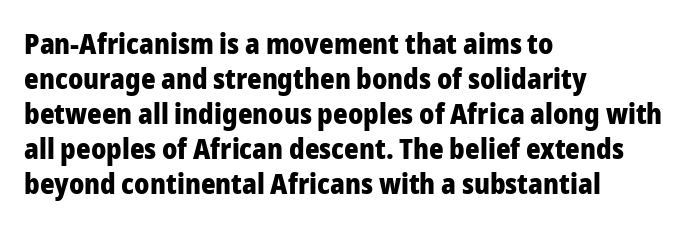
The image shows 28 px heavy sans-serif type, upright; set left-aligned, normal line spacing (1.25x), normal letter spacing, not underlined; low stroke contrast and a medium x-height.
